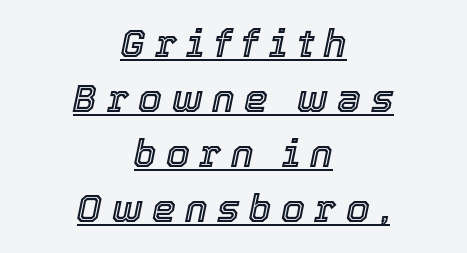
{"italic": "yes", "lean": "right", "slant_degrees": 12, "width": "normal", "x_height": "medium", "monospaced": "no", "underline": "yes", "align": "center", "line_spacing": "normal", "line_spacing_ratio": 1.45, "letter_spacing": "wide", "letter_spacing_em": 0.25, "glyph_px": 38}
